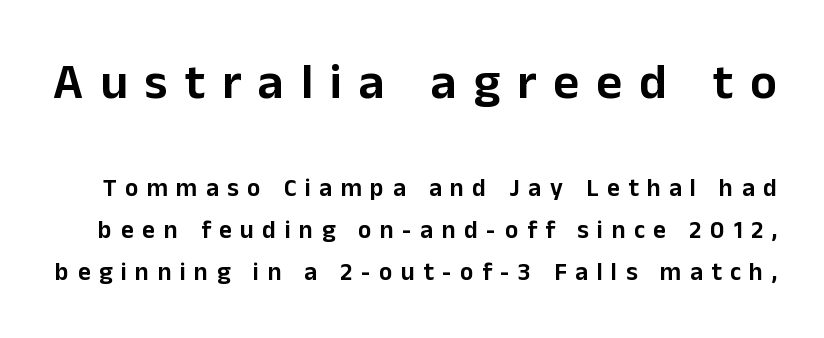
The image shows 50 px sans-serif type, upright; set normal line spacing (1.67x), unusually wide letter spacing (+0.34 em), not underlined; the first (top) block is 2.0x larger; low stroke contrast and a medium x-height.
